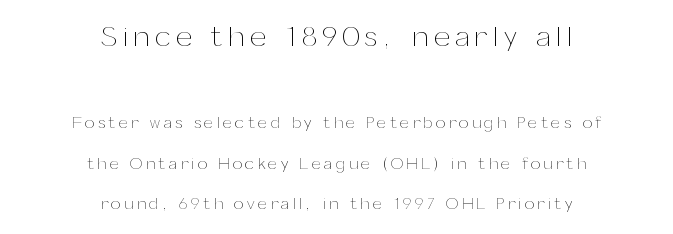
The strip under each line holds only bare page. Each letter keeps its own natural width here, so spacing adapts to shape. Short note: letters widely spaced. Heft: none added — not bold. This rendering uses center alignment, leaving both contours irregular but symmetric.
